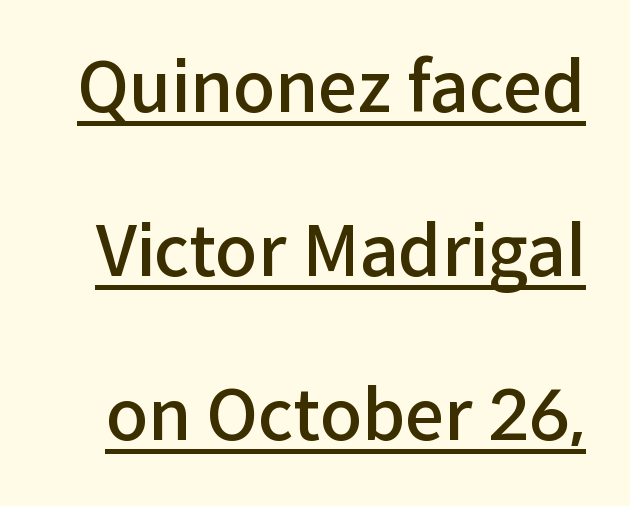
{"serif": "no", "italic": "no", "bold": "semi", "weight": "semibold", "width": "normal", "stroke_contrast": "low", "x_height": "medium", "monospaced": "no", "underline": "yes", "line_spacing": "loose", "line_spacing_ratio": 2.38, "letter_spacing": "normal", "letter_spacing_em": 0.0, "glyph_px": 69}
